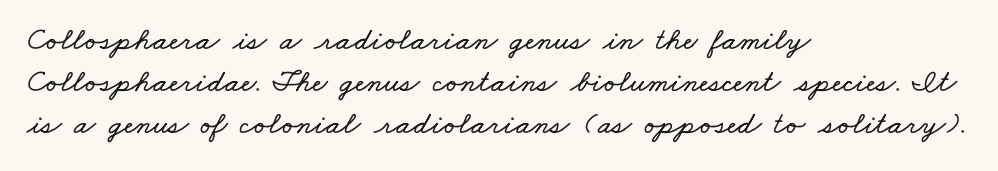
The image shows 32 px wide type; set left-aligned, normal line spacing (1.31x), normal letter spacing, not underlined; low stroke contrast and a small x-height.
